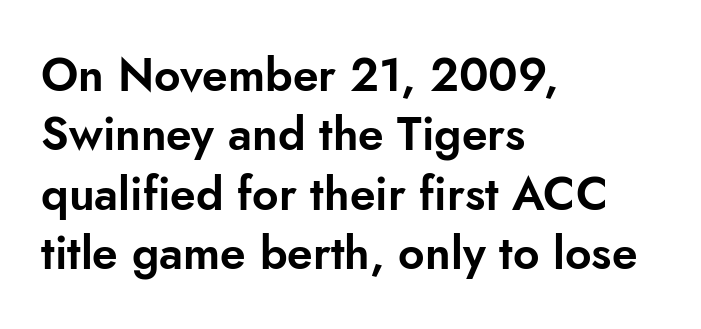
The image shows 46 px sans-serif type, upright; set left-aligned, normal line spacing (1.29x), normal letter spacing, not underlined; low stroke contrast and a small x-height.
